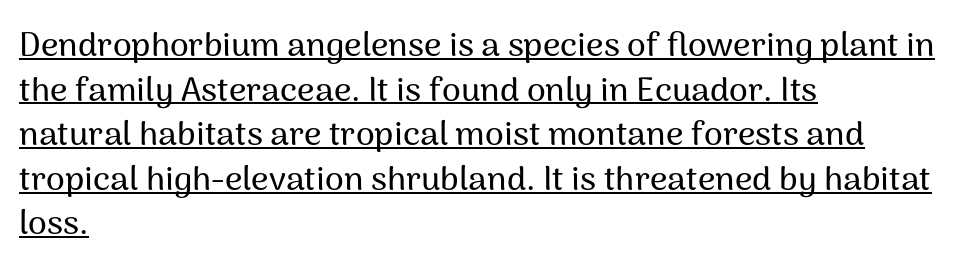
The image shows 34 px sans-serif type, upright; set left-aligned, normal line spacing (1.31x), normal letter spacing, underlined; medium stroke contrast and a medium x-height.
